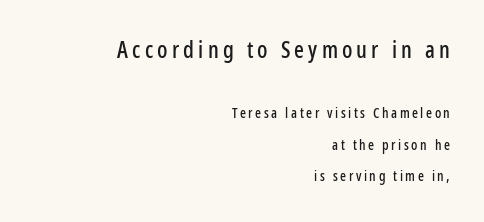
{"italic": "no", "underline": "no", "align": "right", "line_spacing": "loose", "line_spacing_ratio": 2.25, "larger_block": "first", "size_ratio": 1.64, "glyph_px": 23}
